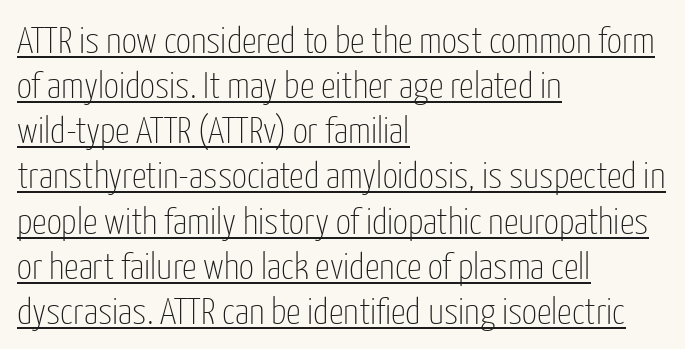
Q: Is the text bold? A: No.
Q: Is the text italic (slanted)? A: No, it is upright.
Q: Is the typeface a serif or a sans-serif typeface? A: Sans-serif.
Q: Is the text underlined? A: Yes.
Q: How is the paragraph aligned? A: Left-aligned.
Q: Is the spacing between letters normal or unusually wide? A: Normal.
Q: Width (condensed, normal, or wide)? A: Condensed.
Q: Stroke contrast? A: Low.
Q: x-height? A: Medium.
Q: Monospaced? A: No.
